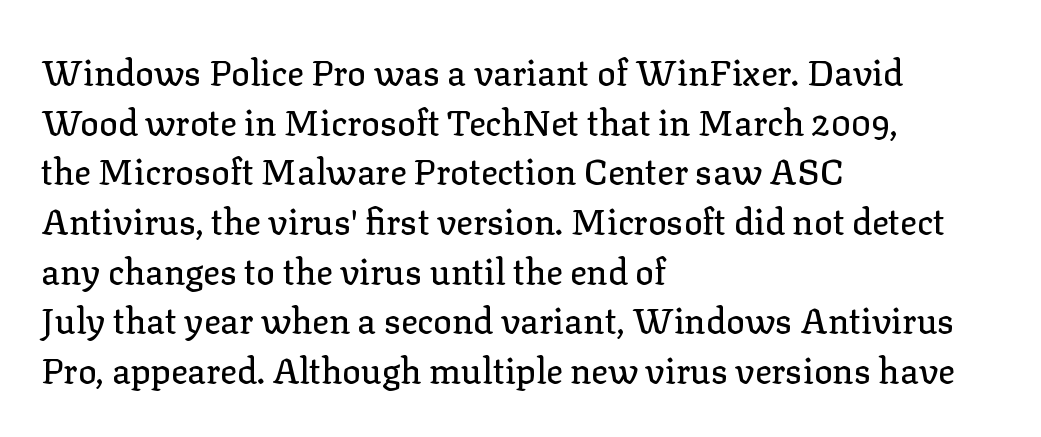
The tracking reads as untouched default to a designer's eye. Check under the words: just untouched page. No italicization has been applied; the sample stays upright. The lines are quadded left. The face used here is proportionally spaced, like ordinary book or web type.
